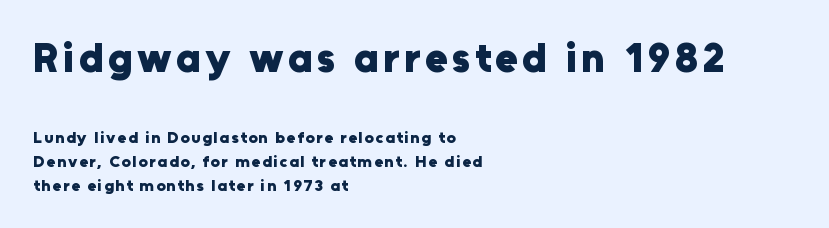
The image shows 41 px heavy sans-serif type, upright; set left-aligned, normal line spacing (1.49x), not underlined; the first (top) block is 2.56x larger; low stroke contrast and a medium x-height.
